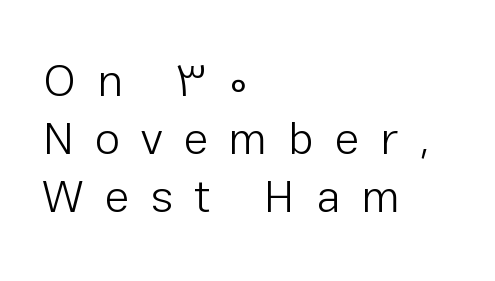
Q: Is the text bold? A: No.
Q: Is the text italic (slanted)? A: No, it is upright.
Q: Is the typeface a serif or a sans-serif typeface? A: Sans-serif.
Q: Is the text underlined? A: No.
Q: How is the paragraph aligned? A: Left-aligned.
Q: Is the spacing between letters normal or unusually wide? A: Unusually wide.
Q: Is the spacing between lines tight, normal or loose? A: Normal.
Q: Width (condensed, normal, or wide)? A: Normal.
Q: Stroke contrast? A: Low.
Q: x-height? A: Medium.
Q: Monospaced? A: No.
